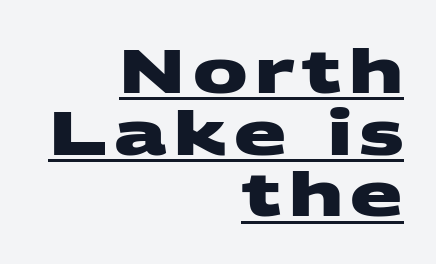
You could not count columns in this text — the font is proportionally spaced. A dark, heavy texture on the line: the type is bold. Like a heading marked for emphasis, these lines bear an underscore. Serifs: no, the terminals of the letterforms are clean. Quick note: interline space is minimal. Which margin do the lines hug? The right one — the left edge is uneven.
